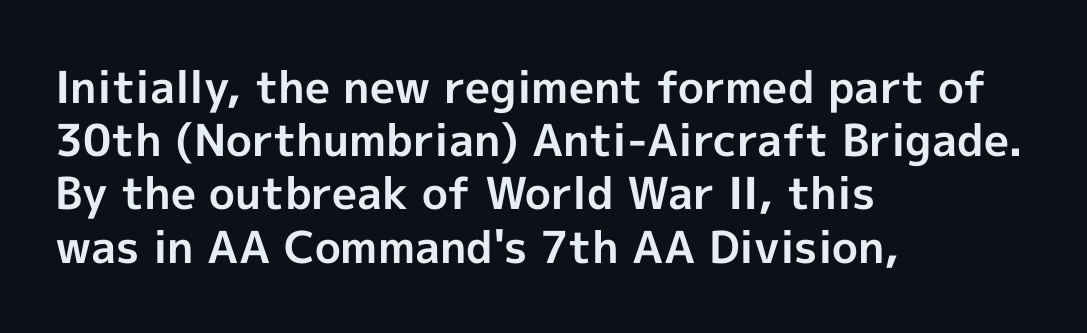
This sample is left-justified, so line endings fall wherever the words run out. What kind of face is this? One without serifs — a sans. Each letter keeps its own natural width here, so spacing adapts to shape. Notice how the stems are strictly vertical — no italics here. The passage shown is not underscored anywhere.
